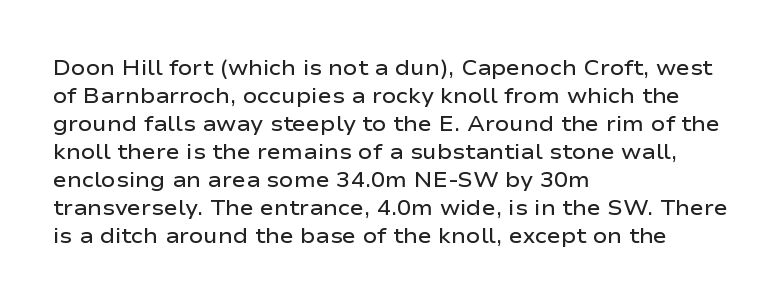
Q: Is the text bold? A: Semi-bold.
Q: Is the text italic (slanted)? A: No, it is upright.
Q: Is the text underlined? A: No.
Q: How is the paragraph aligned? A: Left-aligned.
Q: Is the spacing between letters normal or unusually wide? A: Normal.
Q: Is the spacing between lines tight, normal or loose? A: Normal.
